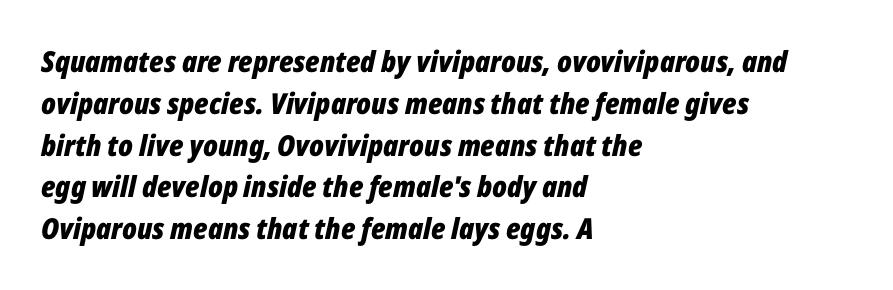
The image shows 29 px bold, condensed type, italic (leaning right); set left-aligned, normal line spacing (1.44x), normal letter spacing, not underlined; low stroke contrast and a medium x-height.
